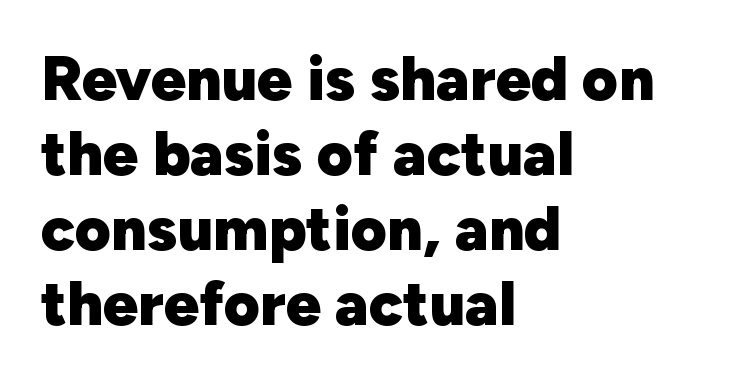
{"serif": "no", "italic": "no", "bold": "yes", "weight": "heavy", "width": "normal", "stroke_contrast": "low", "x_height": "medium", "monospaced": "no", "underline": "no", "align": "left", "line_spacing_ratio": 1.21, "letter_spacing": "normal", "letter_spacing_em": 0.0, "glyph_px": 62}
